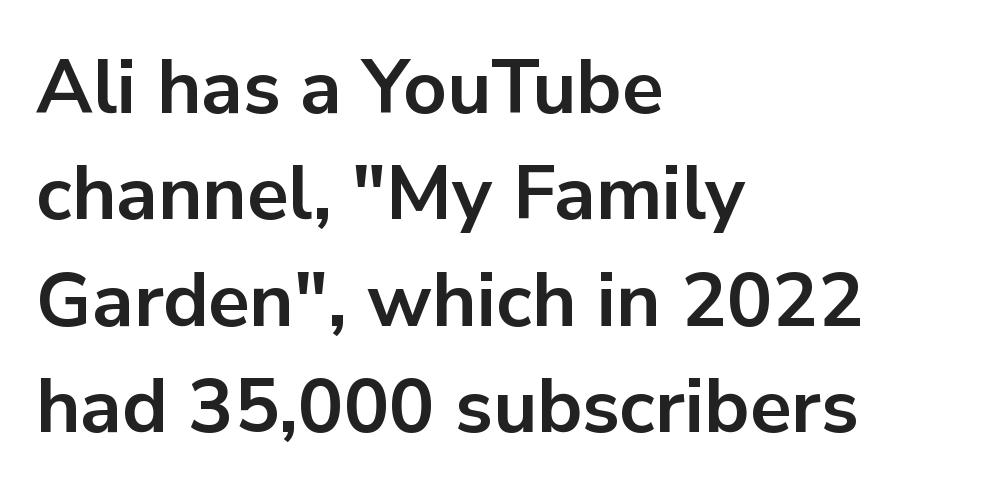
Q: Is the text bold? A: Yes.
Q: Is the text italic (slanted)? A: No, it is upright.
Q: Is the typeface a serif or a sans-serif typeface? A: Sans-serif.
Q: Is the text underlined? A: No.
Q: How is the paragraph aligned? A: Left-aligned.
Q: Is the spacing between letters normal or unusually wide? A: Normal.
Q: Is the spacing between lines tight, normal or loose? A: Normal.
Q: Width (condensed, normal, or wide)? A: Normal.
Q: Stroke contrast? A: Low.
Q: x-height? A: Medium.
Q: Monospaced? A: No.
